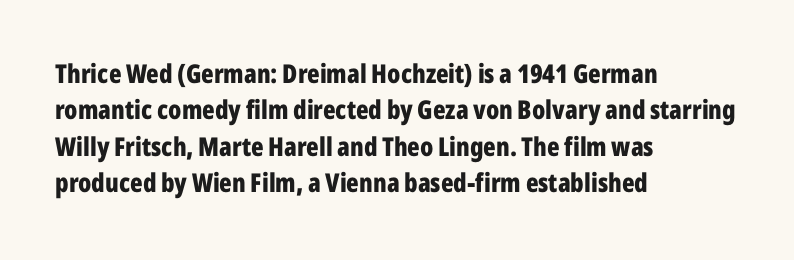
The image shows 26 px bold type, upright; set left-aligned, normal line spacing (1.4x), normal letter spacing, not underlined.
